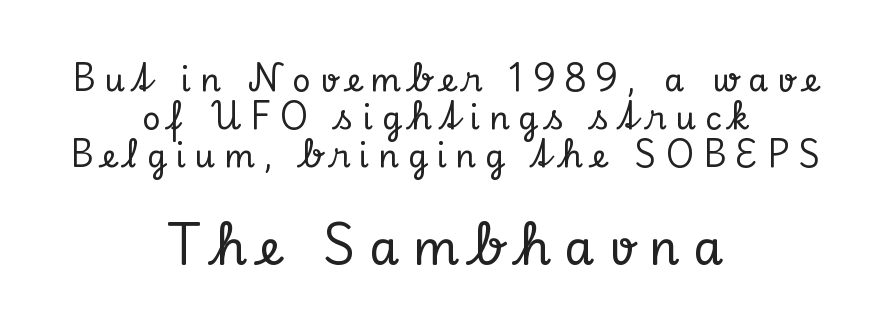
{"italic": "no", "width": "normal", "stroke_contrast": "low", "x_height": "small", "monospaced": "no", "underline": "no", "align": "center", "line_spacing_ratio": 1.18, "letter_spacing": "wide", "letter_spacing_em": 0.28, "larger_block": "second", "size_ratio": 1.5, "glyph_px": 48}
